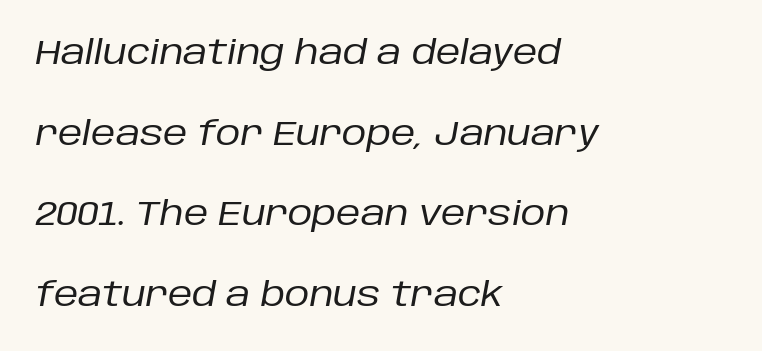
This sample has the flowing, uneven cadence of proportional lettering. Caption: face not bold, strokes unweighted. Compared with typical body copy, the letter spacing here is the same. The passage shown is not underscored anywhere. The glyphs look as if they've been sheared to an angle. Line spacing here is loose.
